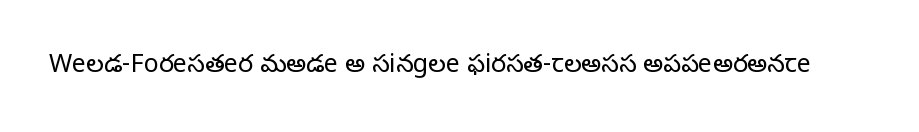
{"italic": "no", "bold": "no", "underline": "no", "letter_spacing": "normal", "letter_spacing_em": 0.0, "glyph_px": 25}
